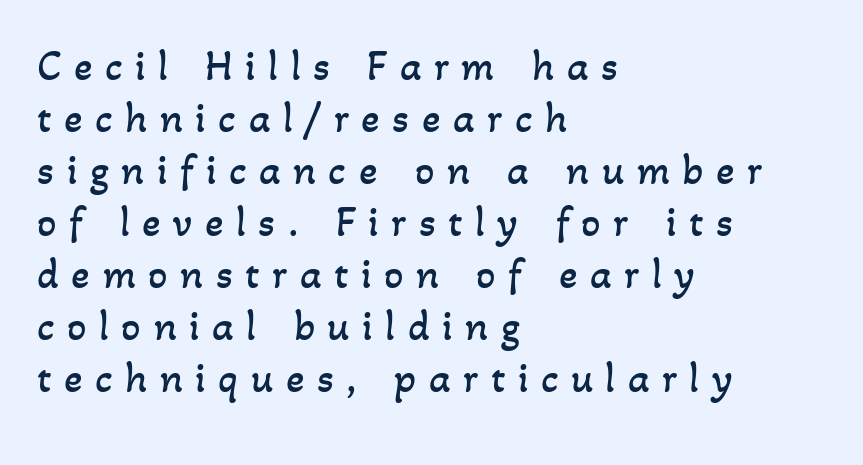
The image shows 43 px regular-weight type; set left-aligned, line spacing 1.21x, unusually wide letter spacing (+0.29 em), not underlined; low stroke contrast and a small x-height.
